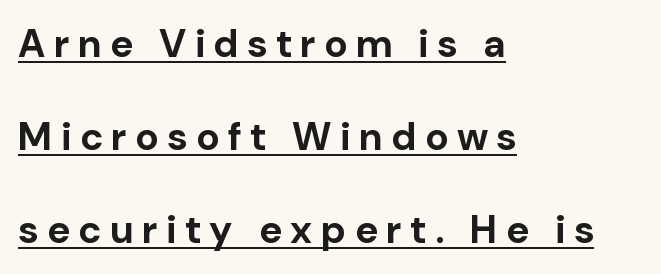
Q: Is the text bold? A: Yes.
Q: Is the text italic (slanted)? A: No, it is upright.
Q: Is the typeface a serif or a sans-serif typeface? A: Sans-serif.
Q: Is the text underlined? A: Yes.
Q: How is the paragraph aligned? A: Left-aligned.
Q: Is the spacing between letters normal or unusually wide? A: Unusually wide.
Q: Is the spacing between lines tight, normal or loose? A: Loose.
Q: Width (condensed, normal, or wide)? A: Normal.
Q: Stroke contrast? A: Low.
Q: x-height? A: Medium.
Q: Monospaced? A: No.
